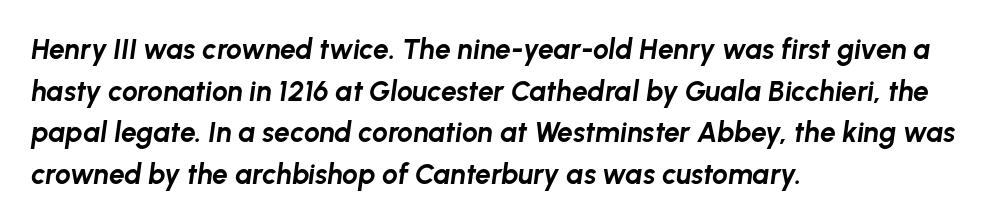
The image shows 28 px bold type, italic (leaning right); set left-aligned, normal line spacing (1.49x), normal letter spacing, not underlined; low stroke contrast and a medium x-height.
